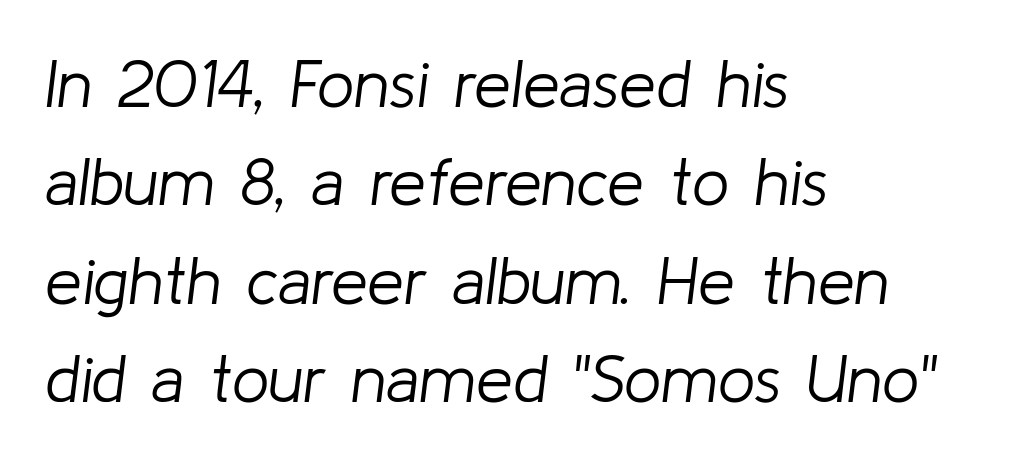
You could not count columns in this text — the font is proportionally spaced. Between one letter and the next there's only the usual sliver of space. Quick note: italic. The words here are not underlined. Leading matches the norm, producing a regular column. Left-aligned paragraph, ragged on the right.
